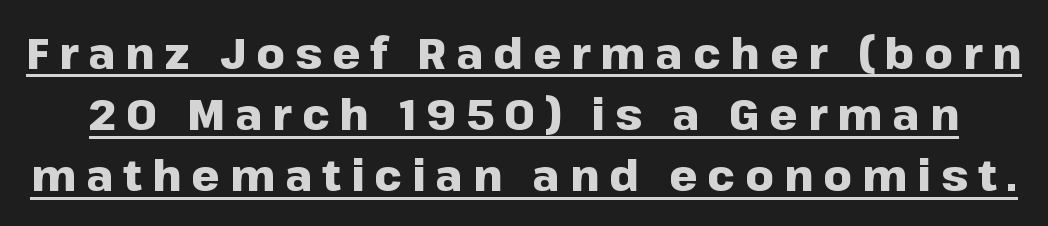
Designer's note — italics off, roman on. Successive baselines arrive at the customary interval. Underline: present. The designer went with a sans here, leaving each stem footless. Spacing verdict: proportional, widths tailored to each character. Notice how thick the strokes are: this is what a full bold looks like.
